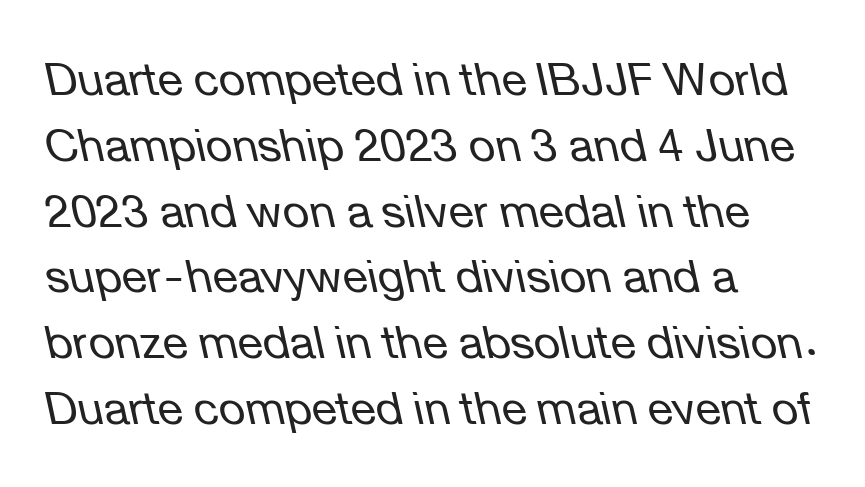
Spacing verdict: proportional, widths tailored to each character. In terms of letterspacing, this is plain default setting. The paragraph has a hard left edge and a soft right edge. Observe the lean: these are italic letterforms. The letterforms sit at book weight or below. Leading: standard.
